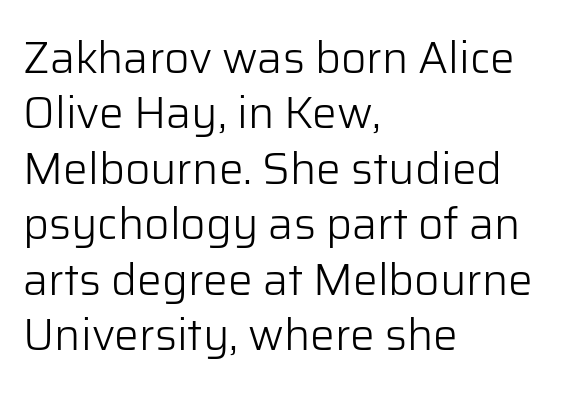
Q: Is the text bold? A: No.
Q: Is the text italic (slanted)? A: No, it is upright.
Q: Is the typeface a serif or a sans-serif typeface? A: Sans-serif.
Q: Is the text underlined? A: No.
Q: How is the paragraph aligned? A: Left-aligned.
Q: Is the spacing between letters normal or unusually wide? A: Normal.
Q: Is the spacing between lines tight, normal or loose? A: Normal.
Q: Width (condensed, normal, or wide)? A: Normal.
Q: Stroke contrast? A: Low.
Q: x-height? A: Medium.
Q: Monospaced? A: No.
